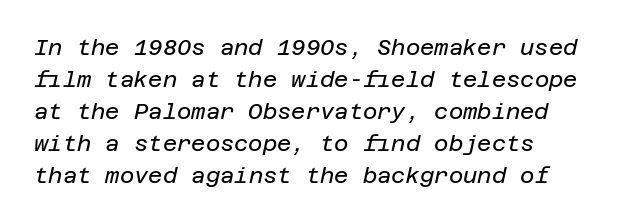
Q: Is the text bold? A: No.
Q: Is the text italic (slanted)? A: Yes, it leans right by about 12 degrees.
Q: Is the text underlined? A: No.
Q: How is the paragraph aligned? A: Left-aligned.
Q: Is the spacing between letters normal or unusually wide? A: Normal.
Q: Is the spacing between lines tight, normal or loose? A: Normal.
